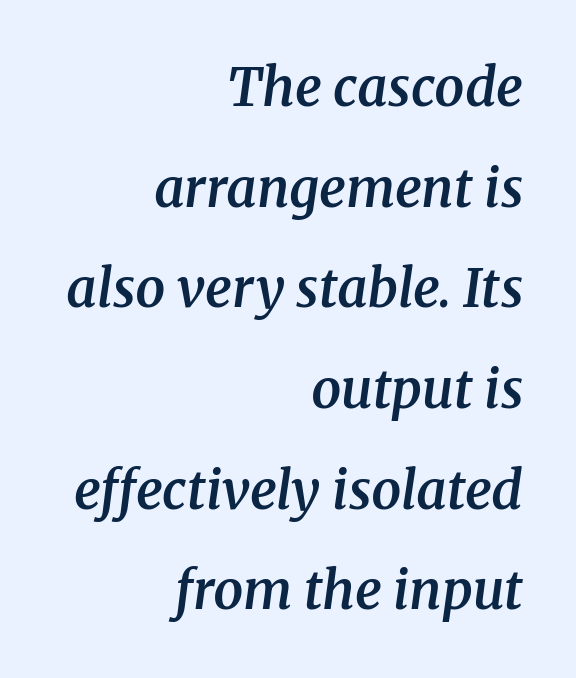
Think of a printed novel: that variable character pitch is what you see here. The zone under the glyphs is completely vacant. The letterforms sit shoulder to shoulder at normal distance. Yep, those are serifs on the letters. Leading: increased. If you drew a line through each stem, it would be angled.
